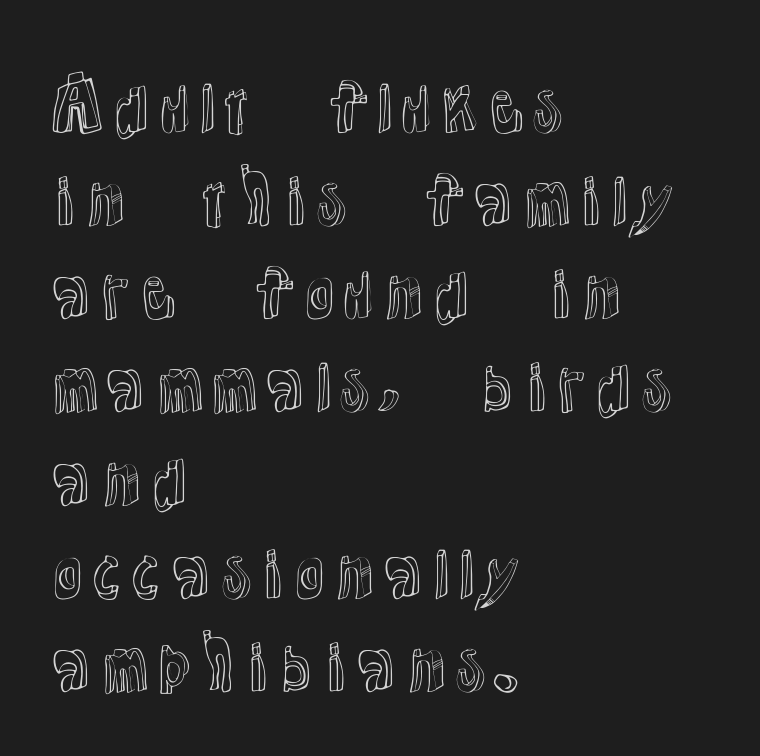
{"italic": "no", "width": "normal", "x_height": "medium", "monospaced": "no", "underline": "no", "align": "left", "line_spacing": "normal", "line_spacing_ratio": 1.37, "letter_spacing": "normal", "letter_spacing_em": 0.0, "glyph_px": 68}
